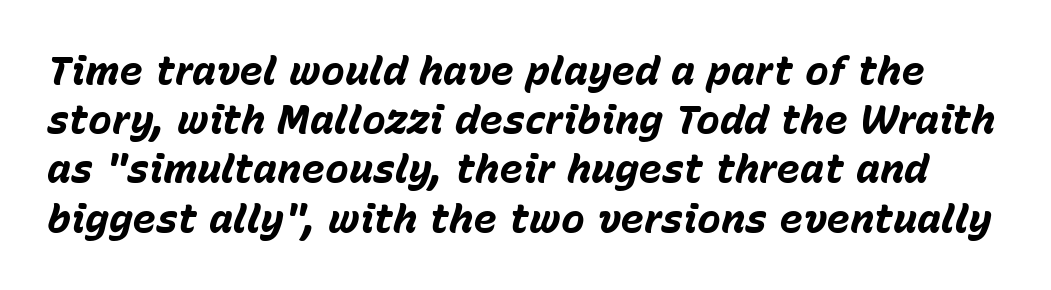
The image shows 40 px bold type, italic (leaning right); set line spacing 1.23x, normal letter spacing, not underlined; low stroke contrast and a medium x-height.
